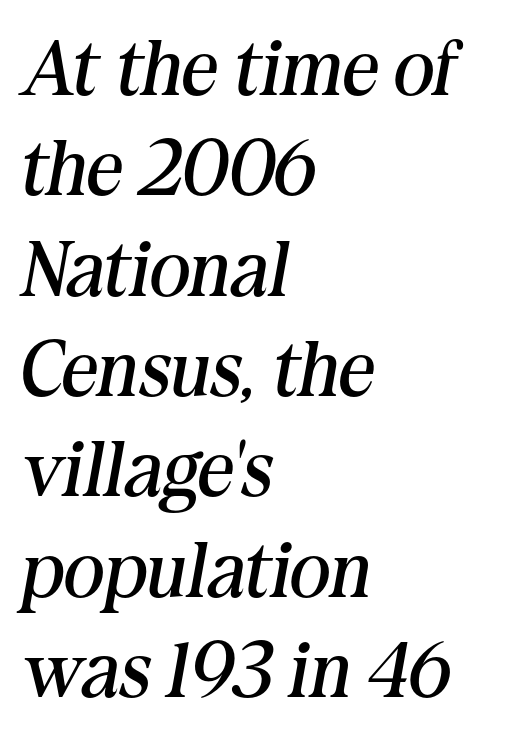
Nothing unusual about the tracking: characters are spaced as the font intends. No word sits above an underline. The rendering applies a slant to the glyphs. Weight class: somewhere from thin through regular.
